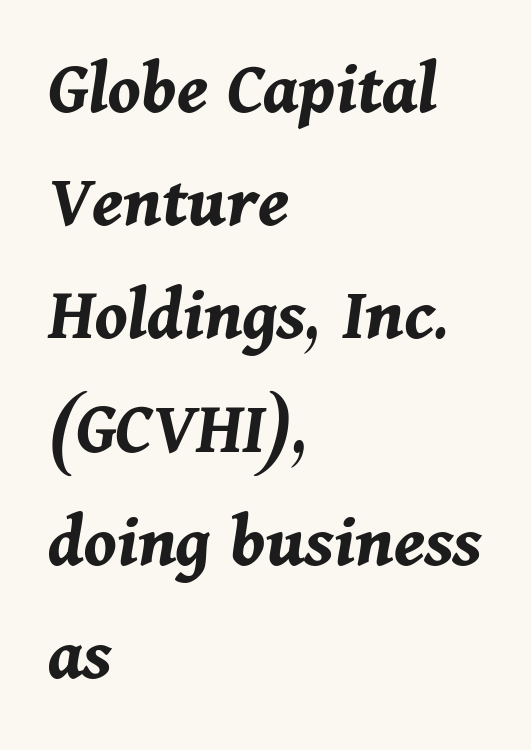
{"italic": "yes", "lean": "right", "slant_degrees": 11, "bold": "yes", "weight": "bold", "width": "normal", "stroke_contrast": "medium", "x_height": "medium", "monospaced": "no", "underline": "no", "align": "left", "line_spacing": "normal", "line_spacing_ratio": 1.47, "letter_spacing": "normal", "letter_spacing_em": 0.0, "glyph_px": 77}
